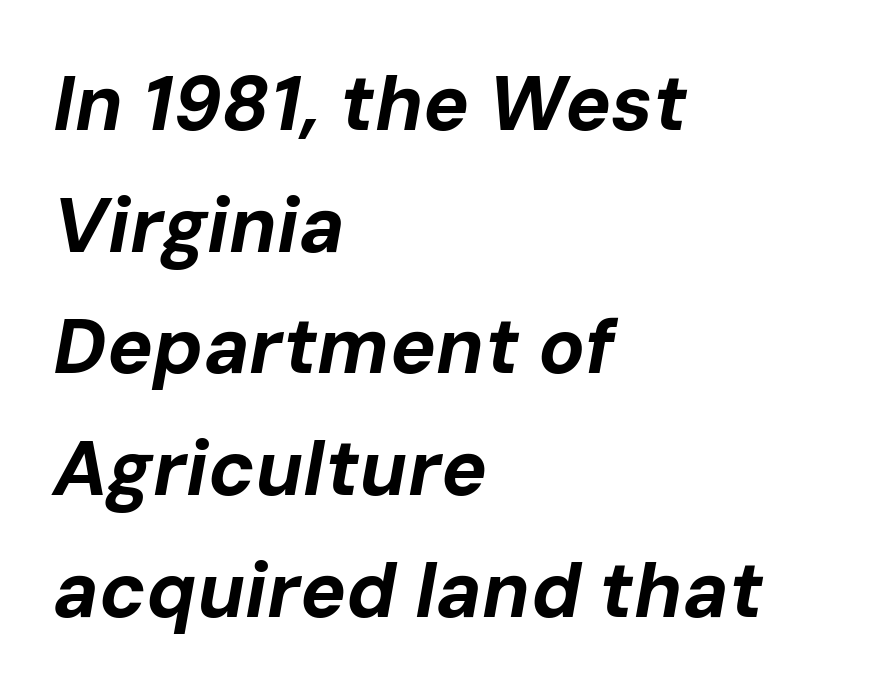
{"italic": "yes", "lean": "right", "slant_degrees": 10, "bold": "yes", "weight": "bold", "width": "normal", "stroke_contrast": "low", "x_height": "medium", "monospaced": "no", "underline": "no", "align": "left", "line_spacing": "normal", "line_spacing_ratio": 1.58, "letter_spacing": "normal", "letter_spacing_em": 0.0, "glyph_px": 77}
